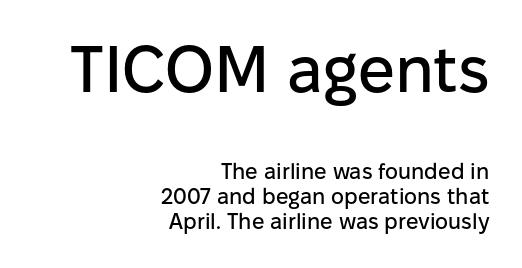
Beneath every word, the page is bare. Standard letterfit; no display-style spreading of the glyphs. Vertical spacing — tight. A typesetter would call this proportional, since set widths differ per character. This is roman type, the default non-slanted kind. Is the block centered? No — it sits flush against the right margin.
